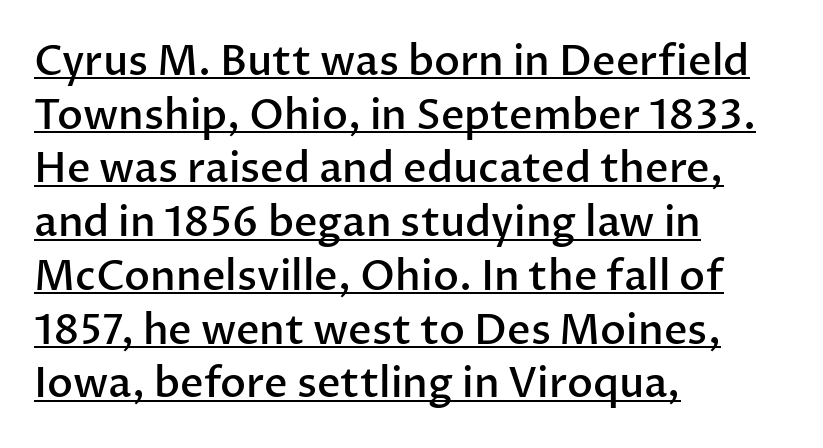
{"serif": "no", "italic": "no", "bold": "semi", "weight": "semibold", "width": "normal", "stroke_contrast": "low", "x_height": "medium", "monospaced": "no", "underline": "yes", "align": "left", "line_spacing": "normal", "line_spacing_ratio": 1.31, "letter_spacing": "normal", "letter_spacing_em": 0.0, "glyph_px": 41}
